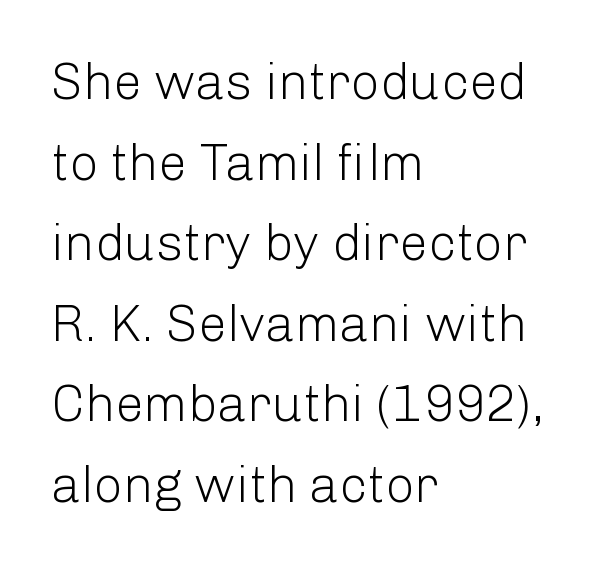
The image shows 51 px light sans-serif type, upright; set left-aligned, normal line spacing (1.58x), normal letter spacing, not underlined; low stroke contrast and a medium x-height.
